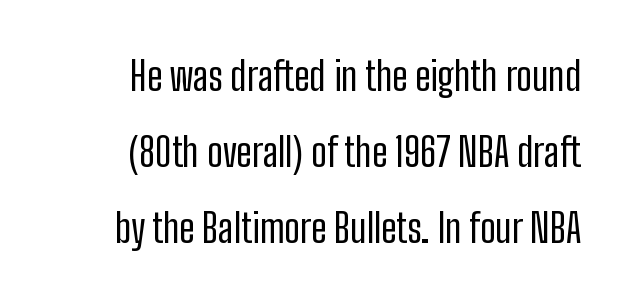
The image shows 39 px regular-weight, condensed sans-serif type, upright; set loose line spacing (1.95x), normal letter spacing, not underlined; low stroke contrast and a medium x-height.
